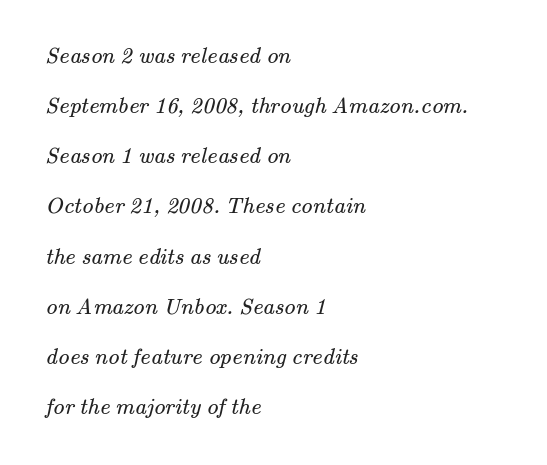
Q: Is the text bold? A: No.
Q: Is the text underlined? A: No.
Q: How is the paragraph aligned? A: Left-aligned.
Q: Is the spacing between letters normal or unusually wide? A: Normal.
Q: Is the spacing between lines tight, normal or loose? A: Loose.
